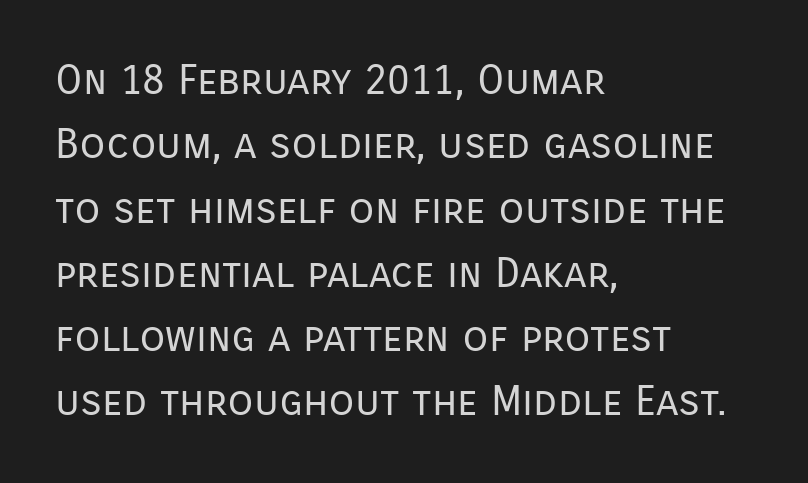
The image shows 42 px regular-weight sans-serif type, upright; set left-aligned, normal line spacing (1.53x), normal letter spacing, not underlined; low stroke contrast and a medium x-height.
